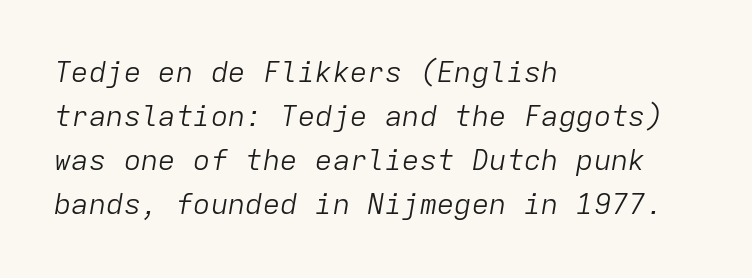
{"italic": "yes", "lean": "right", "slant_degrees": 9, "bold": "no", "weight": "light", "width": "normal", "stroke_contrast": "low", "x_height": "medium", "monospaced": "yes", "underline": "no", "align": "left", "line_spacing": "normal", "line_spacing_ratio": 1.52, "letter_spacing": "normal", "letter_spacing_em": 0.0, "glyph_px": 29}
